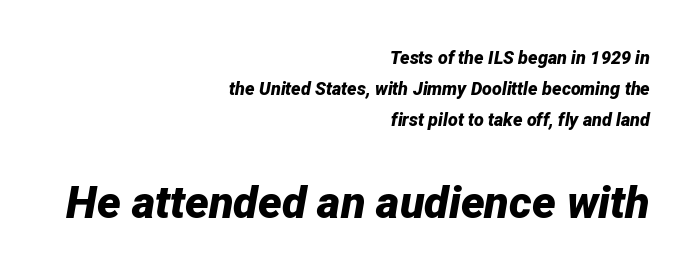
Q: Is the text bold? A: Yes.
Q: Is the text italic (slanted)? A: Yes, it leans right by about 12 degrees.
Q: Is the text underlined? A: No.
Q: How is the paragraph aligned? A: Right-aligned.
Q: Is the spacing between letters normal or unusually wide? A: Normal.
Q: Which block of text is set in a larger size, the first (top) or the second (bottom)? A: The second (bottom) one.
Q: Width (condensed, normal, or wide)? A: Normal.
Q: Stroke contrast? A: Low.
Q: x-height? A: Medium.
Q: Monospaced? A: No.
